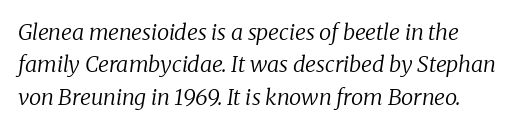
{"italic": "yes", "lean": "right", "slant_degrees": 8, "bold": "no", "underline": "no", "line_spacing": "normal", "line_spacing_ratio": 1.47, "letter_spacing": "normal", "letter_spacing_em": 0.0, "glyph_px": 22}
